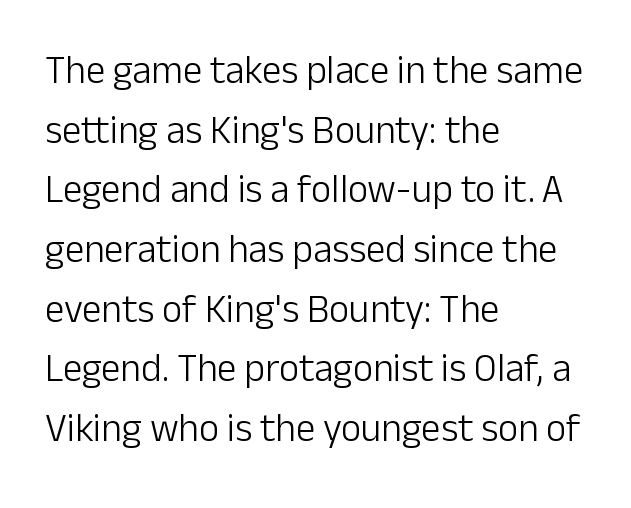
The image shows 39 px light sans-serif type, upright; set left-aligned, normal line spacing (1.53x), normal letter spacing, not underlined; low stroke contrast and a medium x-height.
